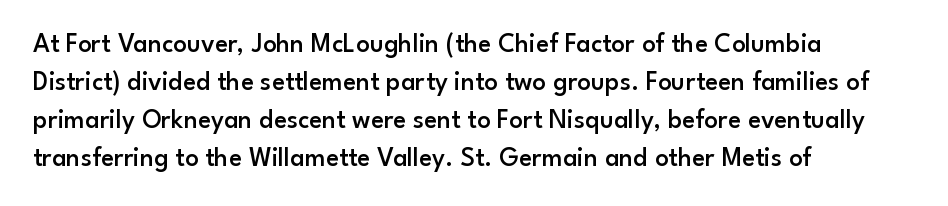
The lines sit at an ordinary, default distance from one another. Compared with typical body copy, the letter spacing here is the same. Casual observation: everything's shoved over to the left. The lettering stays uniformly vertical, giving the passage a roman look.
